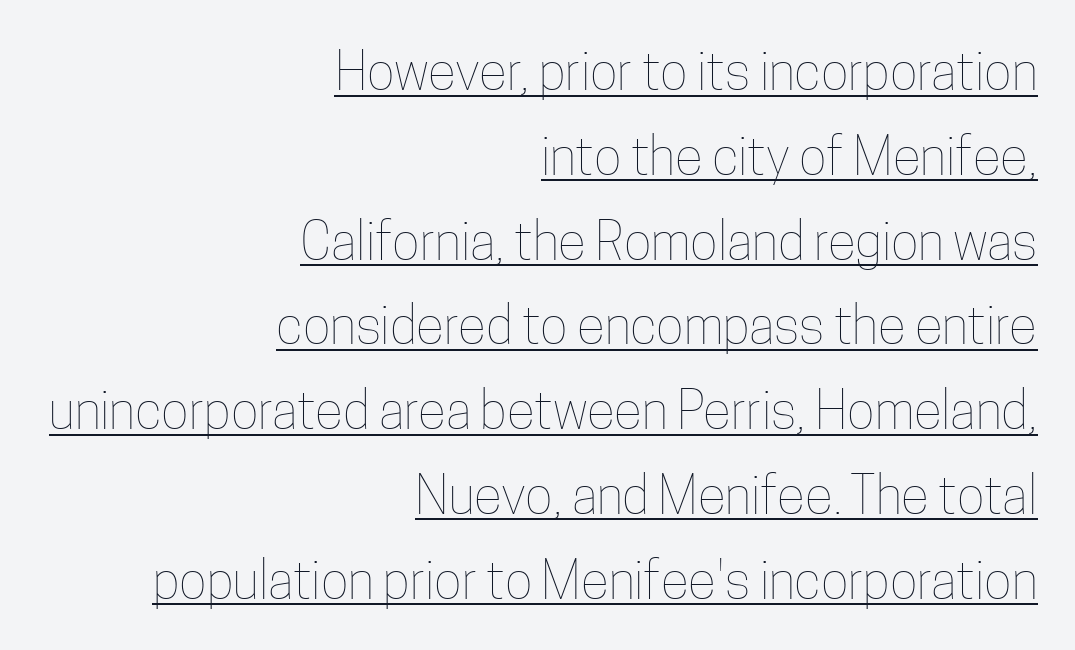
Quick note: interline space is typical. The horizontal fit of the characters is conventional and even. Note the varied advance widths — an 'i' is clearly narrower than an 'm'. Heft: none added — not bold.
